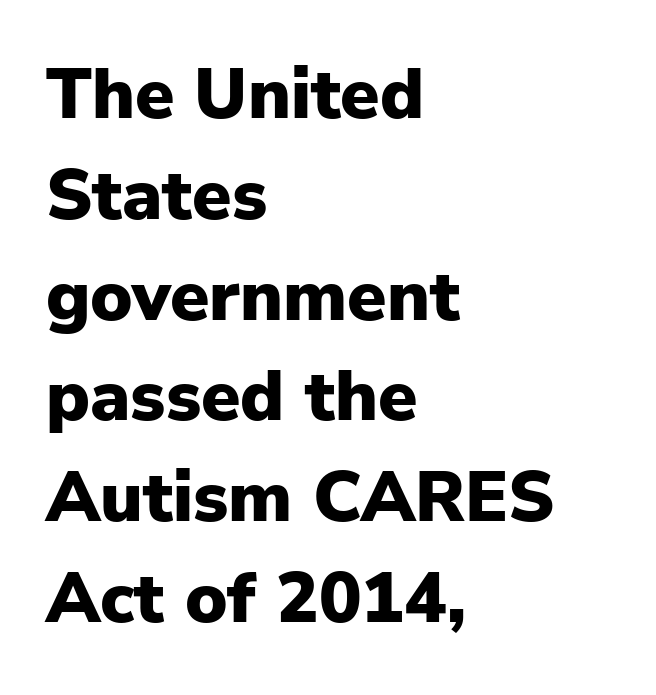
Q: Is the text bold? A: Yes.
Q: Is the text italic (slanted)? A: No, it is upright.
Q: Is the typeface a serif or a sans-serif typeface? A: Sans-serif.
Q: Is the text underlined? A: No.
Q: How is the paragraph aligned? A: Left-aligned.
Q: Is the spacing between letters normal or unusually wide? A: Normal.
Q: Is the spacing between lines tight, normal or loose? A: Normal.
Q: Width (condensed, normal, or wide)? A: Normal.
Q: Stroke contrast? A: Low.
Q: x-height? A: Medium.
Q: Monospaced? A: No.
